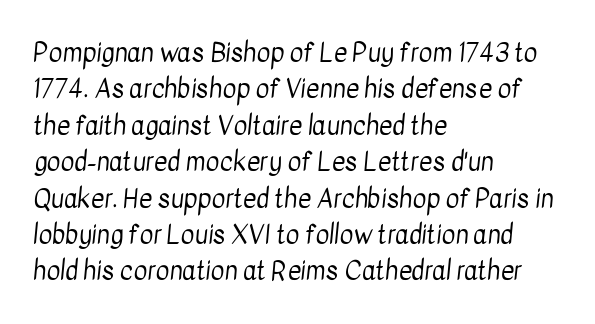
Q: Is the text bold? A: No.
Q: Is the text underlined? A: No.
Q: How is the paragraph aligned? A: Left-aligned.
Q: Is the spacing between letters normal or unusually wide? A: Normal.
Q: Is the spacing between lines tight, normal or loose? A: Normal.
